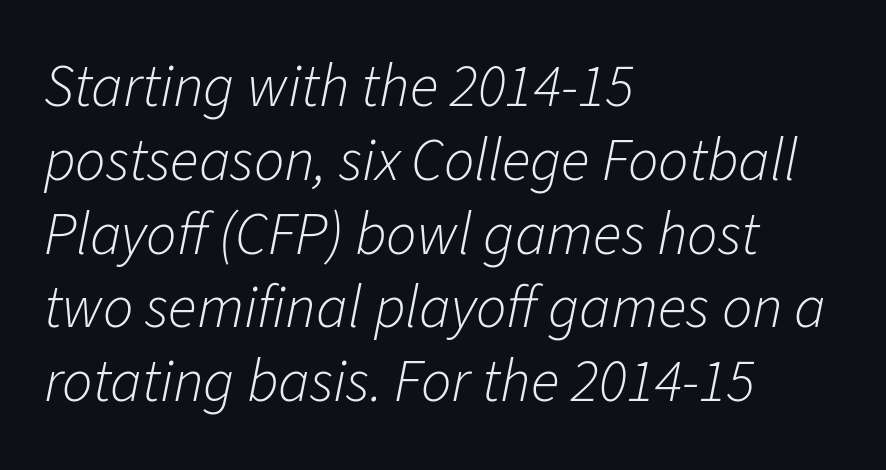
{"italic": "yes", "lean": "right", "slant_degrees": 11, "bold": "no", "weight": "light", "width": "normal", "stroke_contrast": "low", "x_height": "medium", "monospaced": "no", "underline": "no", "align": "left", "line_spacing_ratio": 1.23, "letter_spacing": "normal", "letter_spacing_em": 0.0, "glyph_px": 60}
